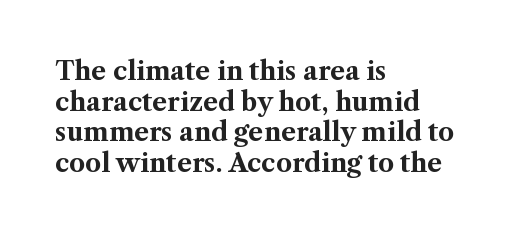
Q: Is the text bold? A: Yes.
Q: Is the text italic (slanted)? A: No, it is upright.
Q: Is the text underlined? A: No.
Q: How is the paragraph aligned? A: Left-aligned.
Q: Is the spacing between letters normal or unusually wide? A: Normal.
